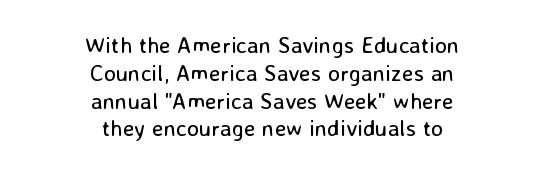
Rendered with straight, roman letterforms. Underline: absent. Between one letter and the next there's only the usual sliver of space. Each line is balanced around a shared central axis.
